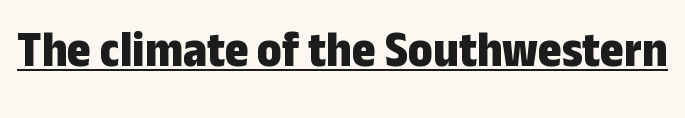
The image shows 51 px bold, condensed sans-serif type, upright; set normal letter spacing, underlined; low stroke contrast and a medium x-height.
